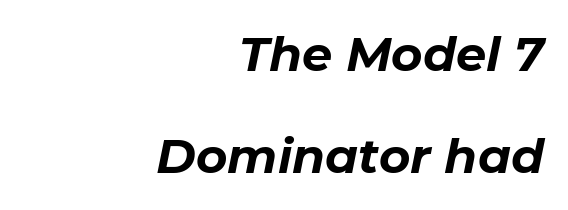
Q: Is the text bold? A: Yes.
Q: Is the text italic (slanted)? A: Yes, it leans right by about 11 degrees.
Q: Is the text underlined? A: No.
Q: How is the paragraph aligned? A: Right-aligned.
Q: Is the spacing between letters normal or unusually wide? A: Normal.
Q: Is the spacing between lines tight, normal or loose? A: Loose.
Q: Width (condensed, normal, or wide)? A: Normal.
Q: Stroke contrast? A: Low.
Q: x-height? A: Medium.
Q: Monospaced? A: No.
